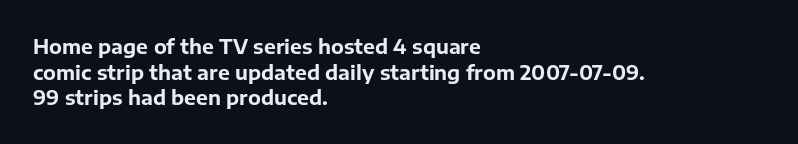
Q: Is the text bold? A: Yes.
Q: Is the text italic (slanted)? A: No, it is upright.
Q: Is the text underlined? A: No.
Q: How is the paragraph aligned? A: Left-aligned.
Q: Is the spacing between letters normal or unusually wide? A: Normal.
Q: Is the spacing between lines tight, normal or loose? A: Normal.
